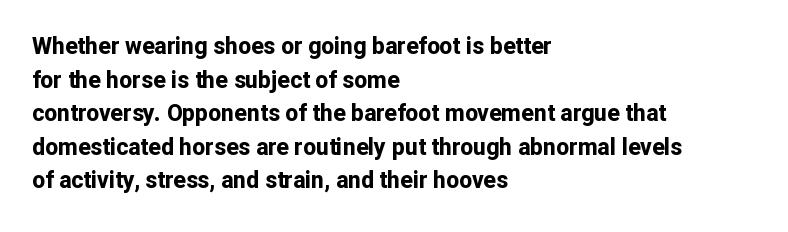
{"italic": "no", "bold": "yes", "underline": "no", "align": "left", "line_spacing": "normal", "line_spacing_ratio": 1.46, "letter_spacing": "normal", "letter_spacing_em": 0.0, "glyph_px": 23}
